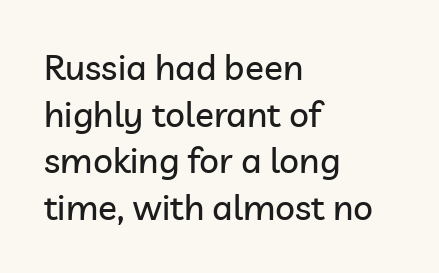
{"serif": "no", "italic": "no", "width": "normal", "stroke_contrast": "low", "x_height": "medium", "monospaced": "no", "underline": "no", "align": "left", "line_spacing": "normal", "line_spacing_ratio": 1.33, "letter_spacing": "normal", "letter_spacing_em": 0.0, "glyph_px": 35}
